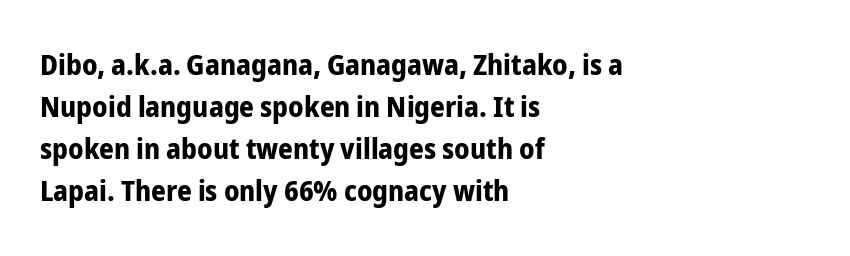
{"serif": "no", "italic": "no", "bold": "yes", "weight": "bold", "width": "condensed", "stroke_contrast": "low", "x_height": "medium", "monospaced": "no", "underline": "no", "align": "left", "line_spacing": "normal", "line_spacing_ratio": 1.45, "letter_spacing": "normal", "letter_spacing_em": 0.0, "glyph_px": 29}
